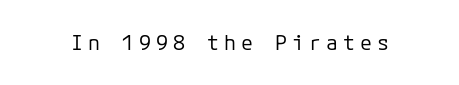
Rule under the text: the space is simply empty. Every character sits straight up, as roman type does. This is not heavy type; no bold has been used. Tracking value appears strongly positive — letters spread wide.
